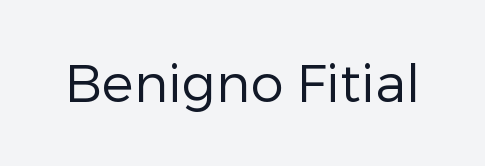
No feet cap the strokes, marking this as sans-serif type. How are the letters spaced? Ordinarily, with no added tracking. Heft: none added — not bold. These lines are rendered in a variable-pitch font.
